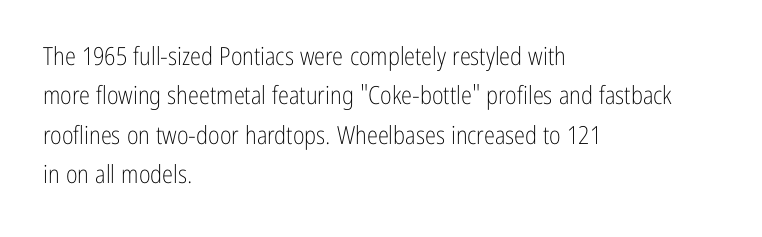
Q: Is the text bold? A: No.
Q: Is the text italic (slanted)? A: No, it is upright.
Q: Is the text underlined? A: No.
Q: How is the paragraph aligned? A: Left-aligned.
Q: Is the spacing between letters normal or unusually wide? A: Normal.
Q: Is the spacing between lines tight, normal or loose? A: Normal.
